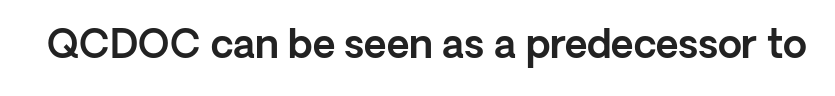
Q: Is the text italic (slanted)? A: No, it is upright.
Q: Is the typeface a serif or a sans-serif typeface? A: Sans-serif.
Q: Is the text underlined? A: No.
Q: Is the spacing between letters normal or unusually wide? A: Normal.
Q: Width (condensed, normal, or wide)? A: Normal.
Q: x-height? A: Medium.
Q: Monospaced? A: No.
